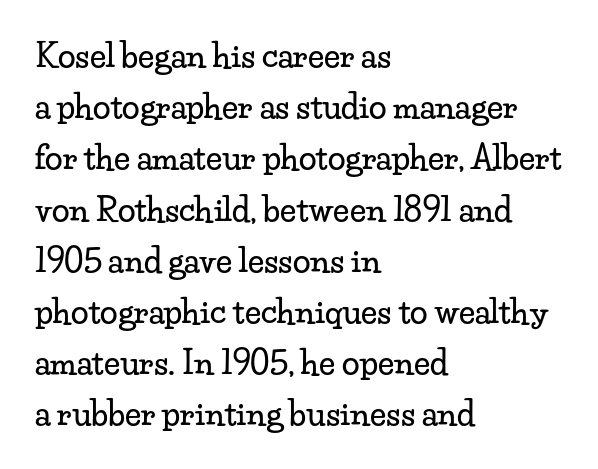
{"serif": "yes", "italic": "no", "width": "wide", "stroke_contrast": "low", "x_height": "small", "monospaced": "no", "underline": "no", "align": "left", "line_spacing": "normal", "line_spacing_ratio": 1.6, "letter_spacing": "normal", "letter_spacing_em": 0.0, "glyph_px": 32}
